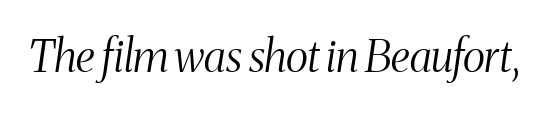
{"serif": "yes", "italic": "yes", "lean": "right", "slant_degrees": 8, "bold": "no", "weight": "light", "width": "condensed", "stroke_contrast": "medium", "x_height": "medium", "monospaced": "no", "underline": "no", "letter_spacing": "normal", "letter_spacing_em": 0.0, "glyph_px": 44}
